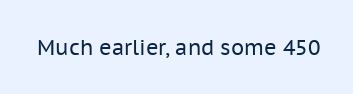
The image shows 21 px text type, upright; set normal letter spacing, not underlined.
